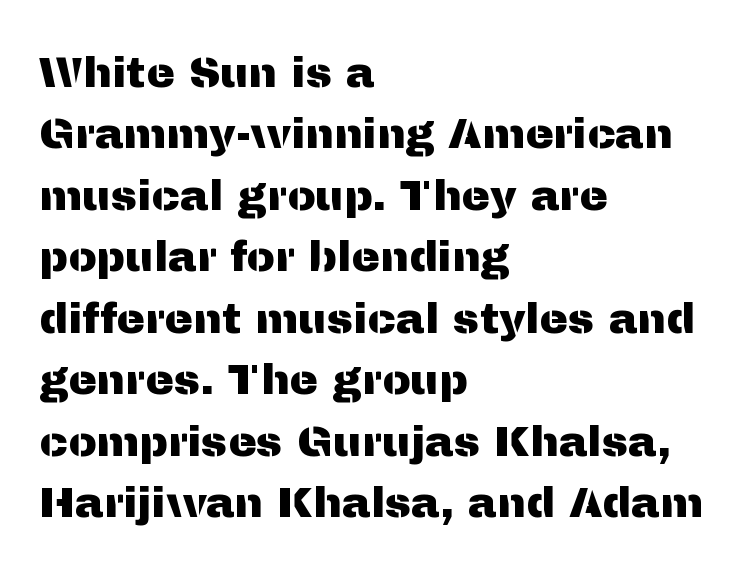
{"serif": "no", "italic": "no", "width": "normal", "stroke_contrast": "medium", "x_height": "medium", "monospaced": "no", "underline": "no", "align": "left", "line_spacing": "normal", "line_spacing_ratio": 1.43, "letter_spacing": "normal", "letter_spacing_em": 0.0, "glyph_px": 43}
